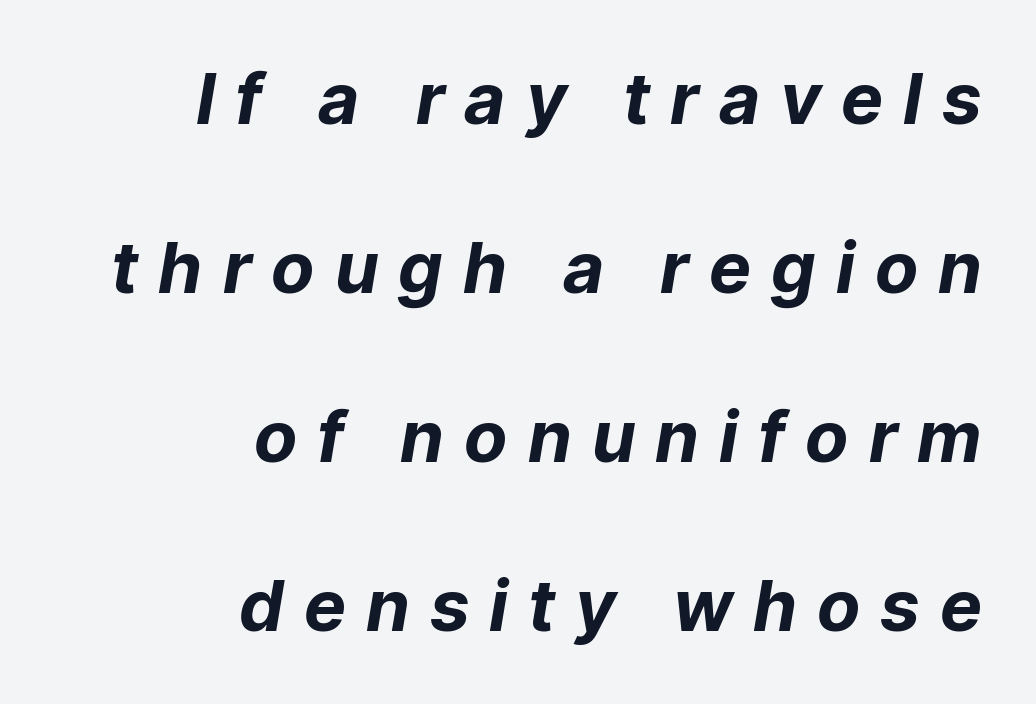
The image shows 71 px bold type, italic (leaning right); set right-aligned, loose line spacing (2.38x), unusually wide letter spacing (+0.31 em), not underlined; low stroke contrast and a medium x-height.
